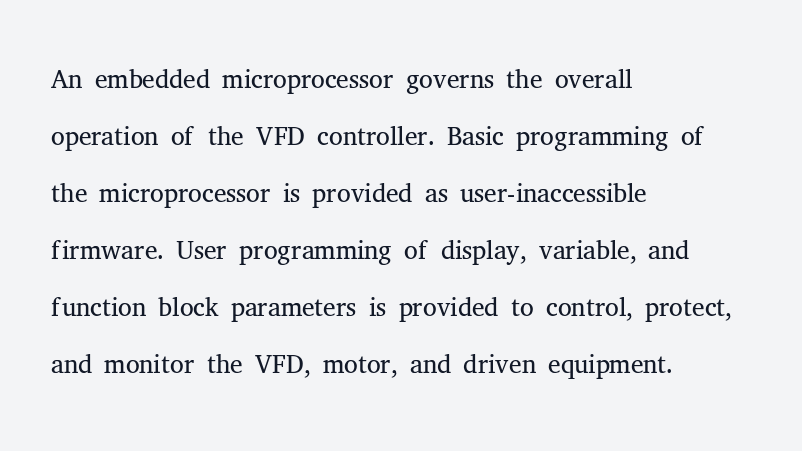
Q: Is the text bold? A: No.
Q: Is the text italic (slanted)? A: No, it is upright.
Q: Is the typeface a serif or a sans-serif typeface? A: Serif.
Q: Is the text underlined? A: No.
Q: How is the paragraph aligned? A: Left-aligned.
Q: Is the spacing between letters normal or unusually wide? A: Normal.
Q: Is the spacing between lines tight, normal or loose? A: Normal.
Q: Width (condensed, normal, or wide)? A: Normal.
Q: Stroke contrast? A: Medium.
Q: x-height? A: Medium.
Q: Monospaced? A: No.
